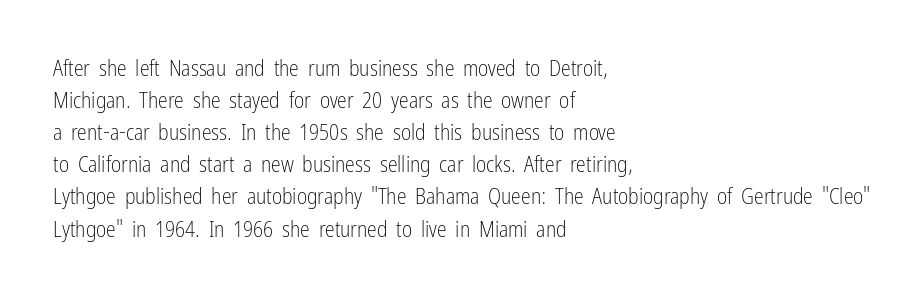
The image shows 22 px text type, upright; set left-aligned, normal line spacing (1.46x), normal letter spacing, not underlined.
